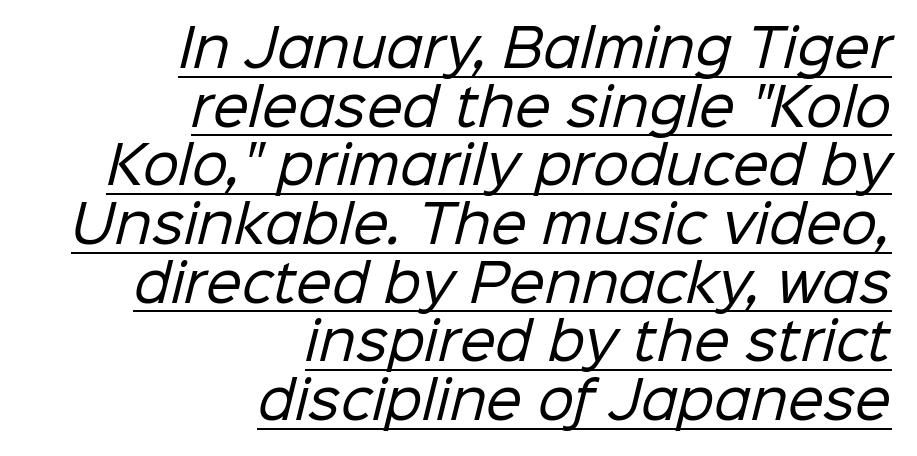
Q: Is the text bold? A: No.
Q: Is the typeface a serif or a sans-serif typeface? A: Sans-serif.
Q: Is the text underlined? A: Yes.
Q: How is the paragraph aligned? A: Right-aligned.
Q: Is the spacing between letters normal or unusually wide? A: Normal.
Q: Is the spacing between lines tight, normal or loose? A: Tight.
Q: Width (condensed, normal, or wide)? A: Normal.
Q: Stroke contrast? A: Low.
Q: x-height? A: Medium.
Q: Monospaced? A: No.
